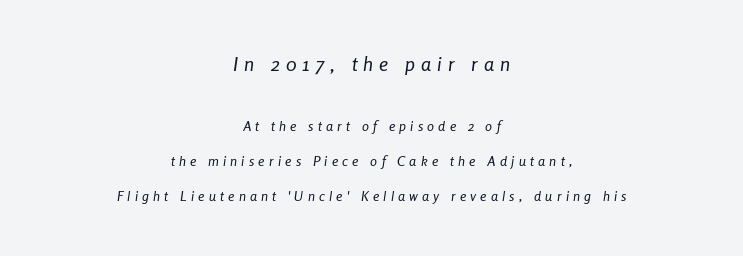
The image shows 20 px text type, italic (leaning right); set centered, loose line spacing (2.5x), unusually wide letter spacing (+0.3 em), not underlined; the first (top) block is 1.43x larger.
